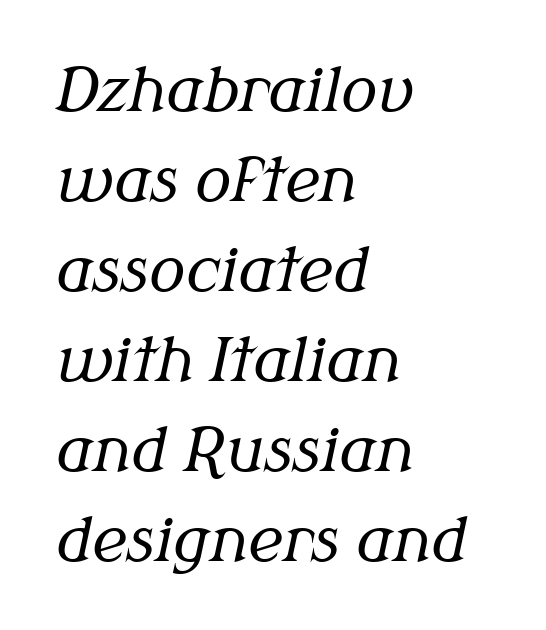
Horizontally, the lines are justified to the leading edge only. Words float on clear page, feet unadorned. Students, observe: this is what conventionally led text looks like. Each letter keeps its own natural width here, so spacing adapts to shape.
